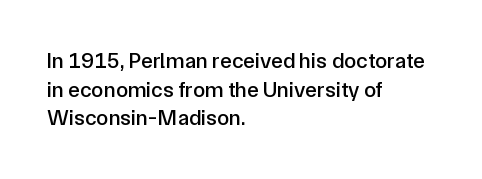
Q: Is the text italic (slanted)? A: No, it is upright.
Q: Is the text underlined? A: No.
Q: How is the paragraph aligned? A: Left-aligned.
Q: Is the spacing between letters normal or unusually wide? A: Normal.
Q: Is the spacing between lines tight, normal or loose? A: Normal.
